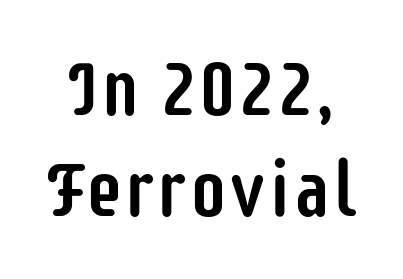
The image shows 78 px condensed sans-serif type, upright; set normal line spacing (1.3x), normal letter spacing, not underlined; low stroke contrast and a large x-height.
